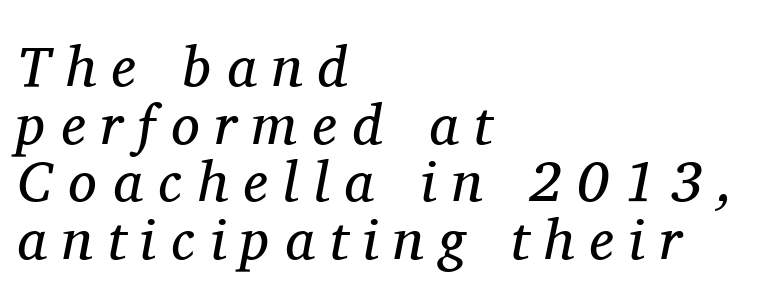
There's an unmistakable incline to the writing here. Cramped leading. The glyphs in this specimen are seriffed. All the whitespace from short lines collects on the right. Stems here are at most as thick as an everyday book face. Only glyphs here, with clear space below each row.
